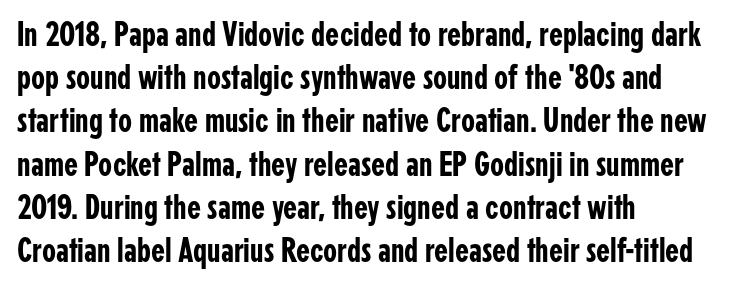
The image shows 36 px condensed sans-serif type, upright; set left-aligned, line spacing 1.2x, normal letter spacing, not underlined; low stroke contrast and a medium x-height.
